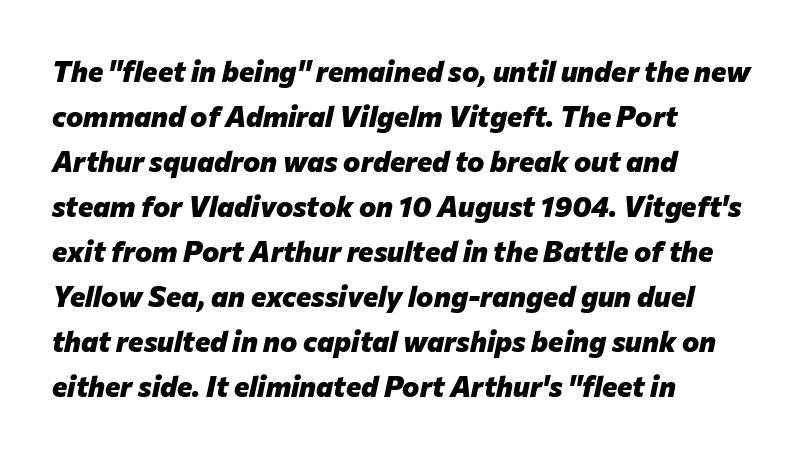
The image shows 29 px heavy type, italic (leaning right); set left-aligned, normal line spacing (1.55x), normal letter spacing, not underlined; low stroke contrast and a medium x-height.
